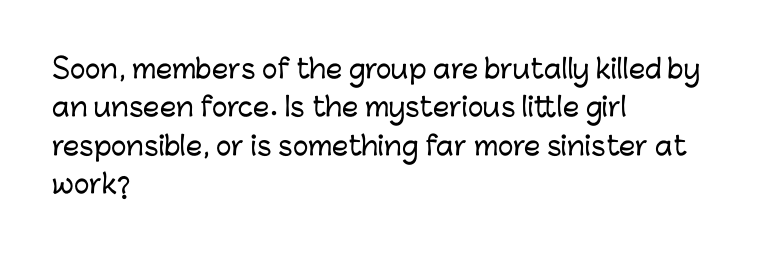
The image shows 26 px text type, upright; set left-aligned, normal line spacing (1.48x), normal letter spacing, not underlined.
